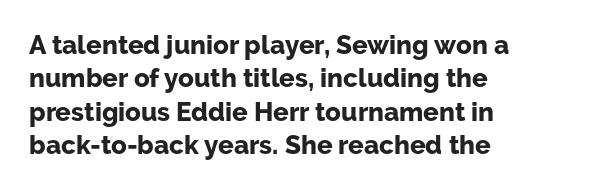
Q: Is the text bold? A: Yes.
Q: Is the text italic (slanted)? A: No, it is upright.
Q: Is the text underlined? A: No.
Q: How is the paragraph aligned? A: Left-aligned.
Q: Is the spacing between letters normal or unusually wide? A: Normal.
Q: Is the spacing between lines tight, normal or loose? A: Normal.
